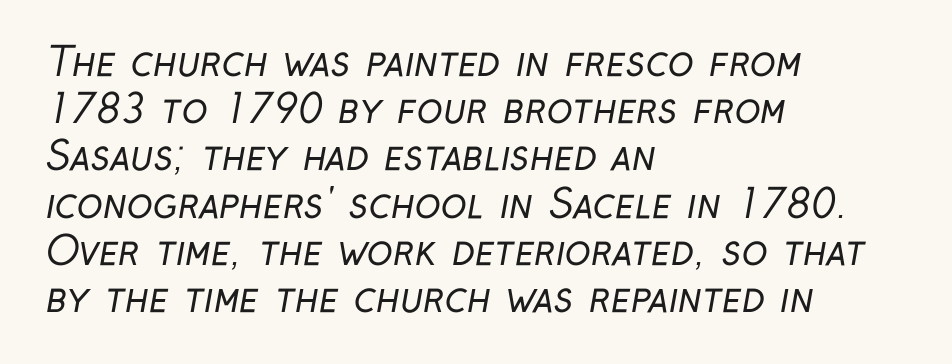
The image shows 39 px regular-weight, condensed sans-serif type; set left-aligned, line spacing 1.21x, normal letter spacing, not underlined; low stroke contrast and a medium x-height.
